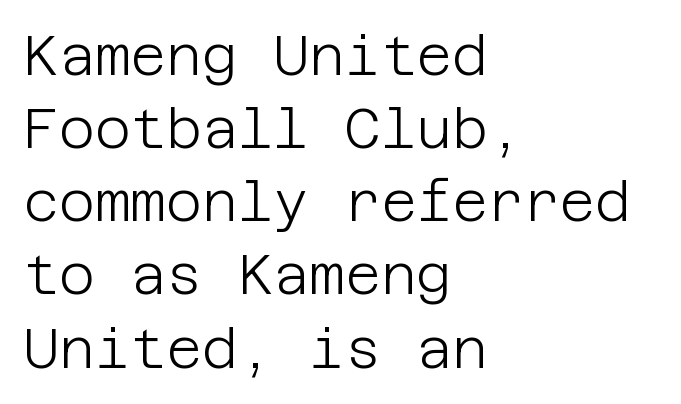
Unlike a traditional serif, this face leaves its strokes unadorned. Summary of vertical rhythm: regular, with standard interline spacing. Default kerning and tracking; the words read as compact shapes. Weight: not bold — regular or lighter.
